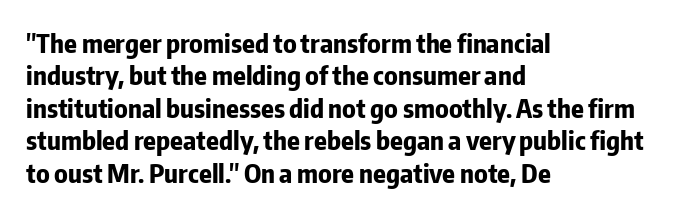
{"italic": "no", "bold": "yes", "underline": "no", "align": "left", "line_spacing": "normal", "line_spacing_ratio": 1.25, "letter_spacing": "normal", "letter_spacing_em": 0.0, "glyph_px": 26}
